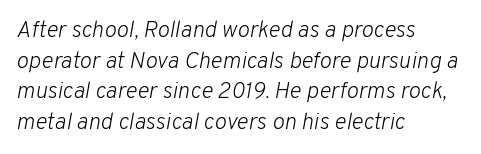
A typesetter would mark this as italic. The space between consecutive lines is moderate. Layout note: lines flush left. Is this a heavy cut? Hardly; it is regular or lighter. Bare-footed words on every line.
